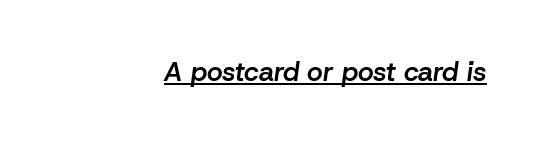
{"italic": "yes", "lean": "right", "slant_degrees": 8, "bold": "semi", "underline": "yes", "align": "right", "letter_spacing": "normal", "letter_spacing_em": 0.0, "glyph_px": 27}
